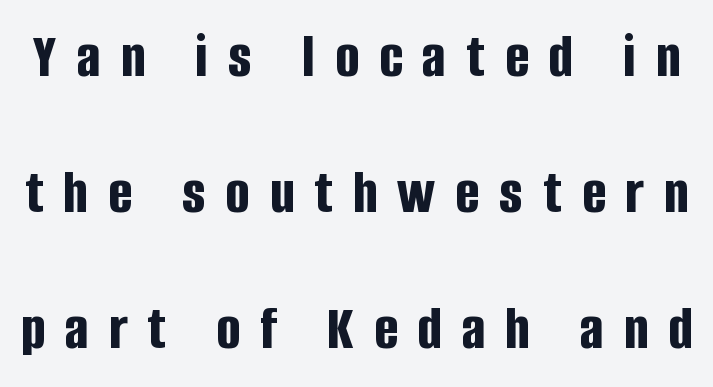
Q: Is the text bold? A: Yes.
Q: Is the text italic (slanted)? A: No, it is upright.
Q: Is the typeface a serif or a sans-serif typeface? A: Sans-serif.
Q: Is the text underlined? A: No.
Q: Is the spacing between letters normal or unusually wide? A: Unusually wide.
Q: Is the spacing between lines tight, normal or loose? A: Loose.
Q: Width (condensed, normal, or wide)? A: Condensed.
Q: Stroke contrast? A: Low.
Q: x-height? A: Large.
Q: Monospaced? A: No.
